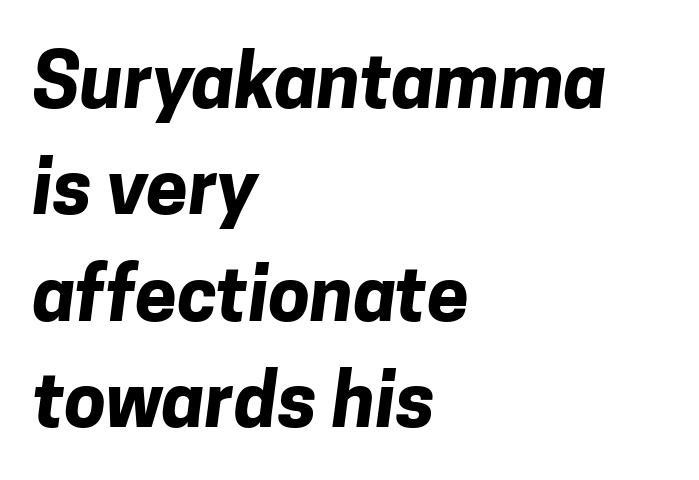
Is this a fixed-width face? No — the glyphs have proportional, varying widths. Does extra space separate the letters? No, they use regular spacing. Anything drawn beneath the words? Only blank space. A typesetter would call this leading conventional body-copy spacing.
